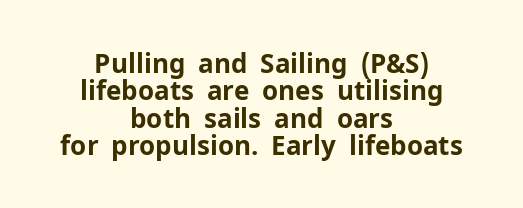
The image shows 26 px bold type, upright; set centered, tight line spacing (1.05x), normal letter spacing, not underlined.
